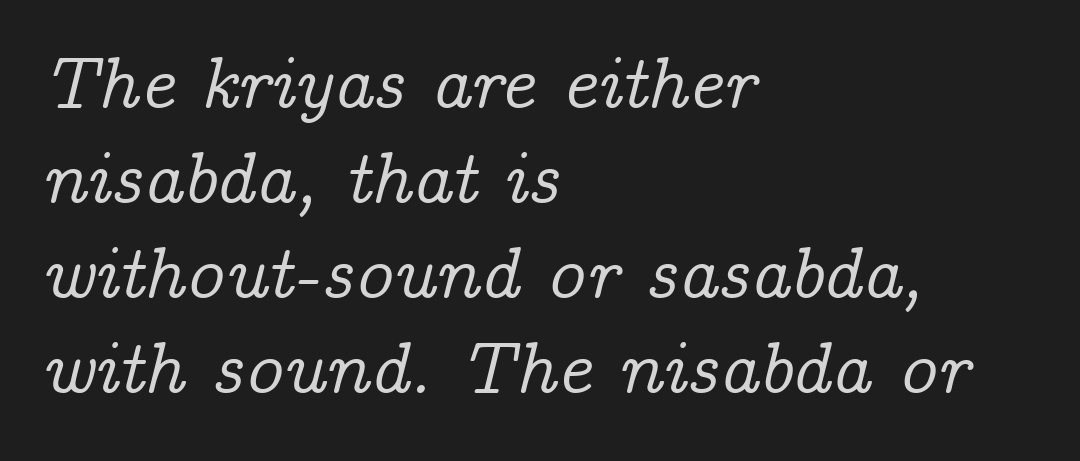
Q: Is the text italic (slanted)? A: Yes, it leans right by about 14 degrees.
Q: Is the typeface a serif or a sans-serif typeface? A: Serif.
Q: Is the text underlined? A: No.
Q: How is the paragraph aligned? A: Left-aligned.
Q: Is the spacing between letters normal or unusually wide? A: Normal.
Q: Is the spacing between lines tight, normal or loose? A: Normal.
Q: Width (condensed, normal, or wide)? A: Normal.
Q: Stroke contrast? A: Low.
Q: x-height? A: Medium.
Q: Monospaced? A: No.
